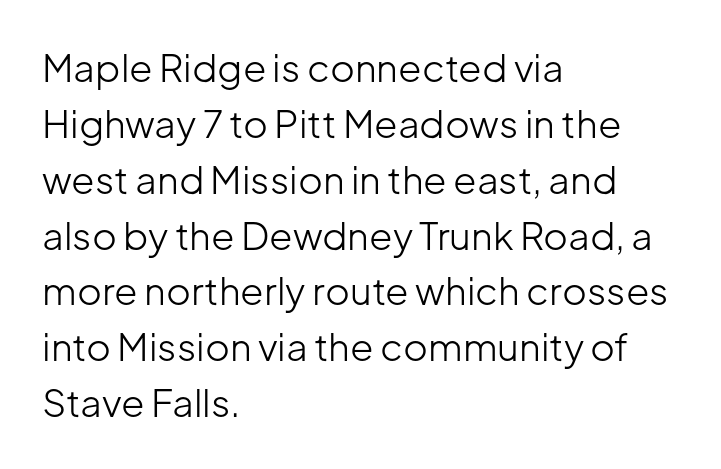
The image shows 38 px light sans-serif type, upright; set left-aligned, normal line spacing (1.47x), normal letter spacing, not underlined; low stroke contrast and a medium x-height.
